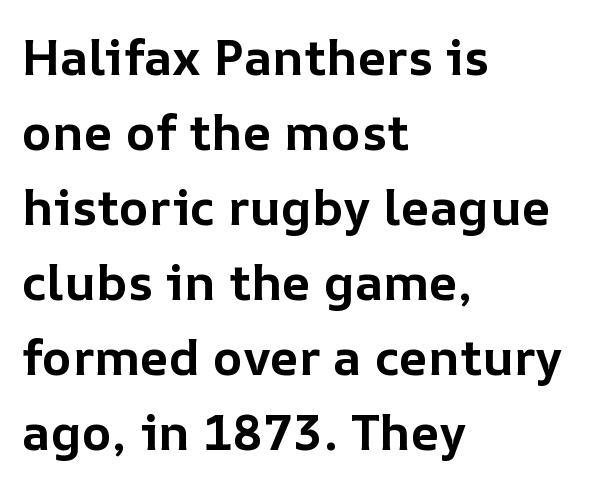
Caption: bold face, heavy strokes. If you drew a line through each stem, it would be perfectly vertical. Short and long lines alike share a common starting point at left. Whoever set this chose a conventional vertical rhythm. Each letter keeps its own natural width here, so spacing adapts to shape. The foot of each line stays bare and open.
